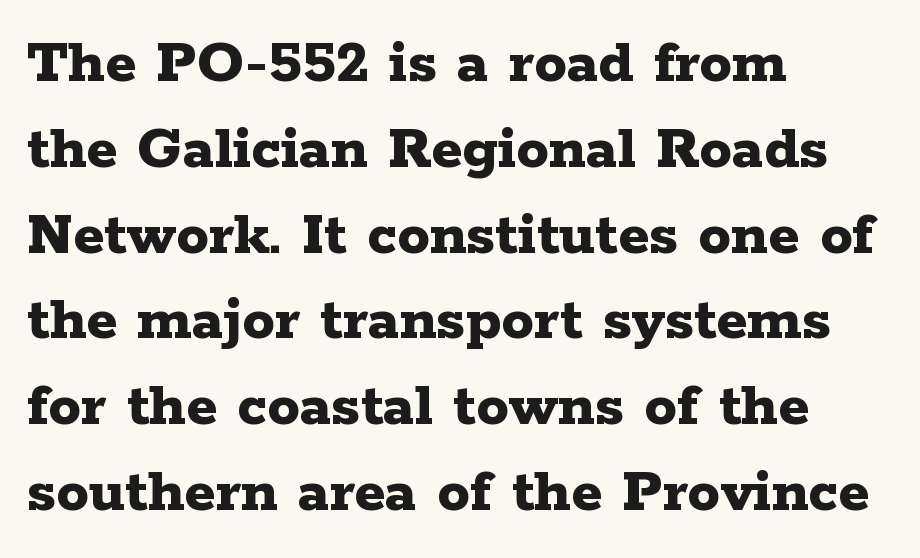
The vertical gap from one line to the next is medium. Honestly, there is no underline to notice here at all. In terms of letterspacing, this is plain default setting. Does the type have serifs? Yes, each stem ends in a small foot. Rendered with straight, roman letterforms. The sample has been set heavy, in full bold.
